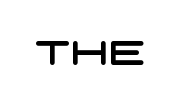
The image shows 33 px wide sans-serif type; set normal letter spacing, not underlined; low stroke contrast and a large x-height.
